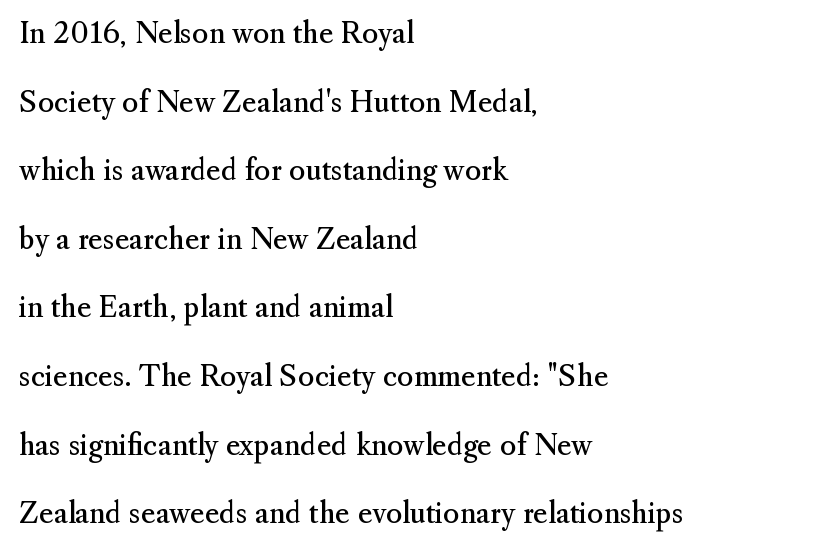
The image shows 28 px regular-weight serif type, upright; set left-aligned, loose line spacing (2.45x), normal letter spacing, not underlined; medium stroke contrast and a small x-height.
